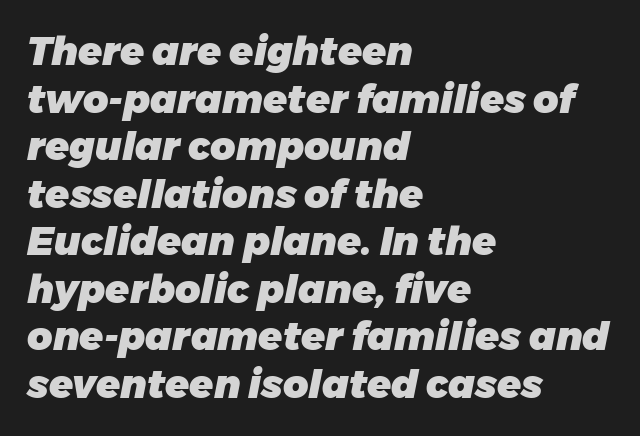
The image shows 39 px heavy type, italic (leaning right); set left-aligned, line spacing 1.22x, normal letter spacing, not underlined; low stroke contrast and a medium x-height.
